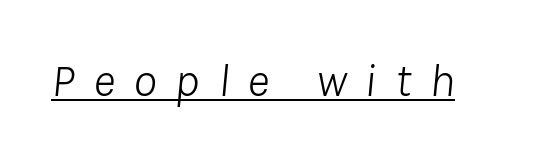
Q: Is the text bold? A: No.
Q: Is the text italic (slanted)? A: Yes, it leans right by about 8 degrees.
Q: Is the text underlined? A: Yes.
Q: Is the spacing between letters normal or unusually wide? A: Unusually wide.
Q: Width (condensed, normal, or wide)? A: Normal.
Q: Stroke contrast? A: Low.
Q: x-height? A: Medium.
Q: Monospaced? A: No.
